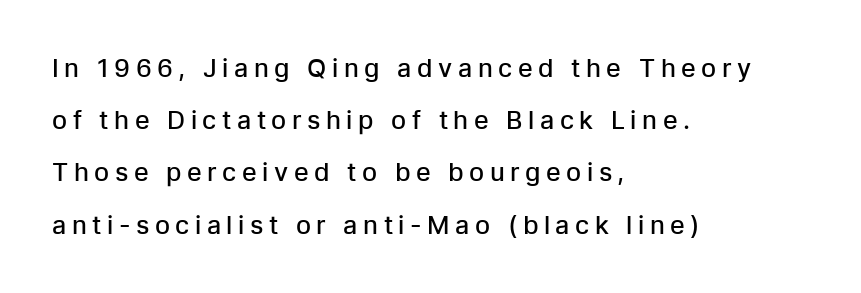
The image shows 25 px text type, upright; set left-aligned, loose line spacing (2.09x), unusually wide letter spacing (+0.22 em), not underlined.
